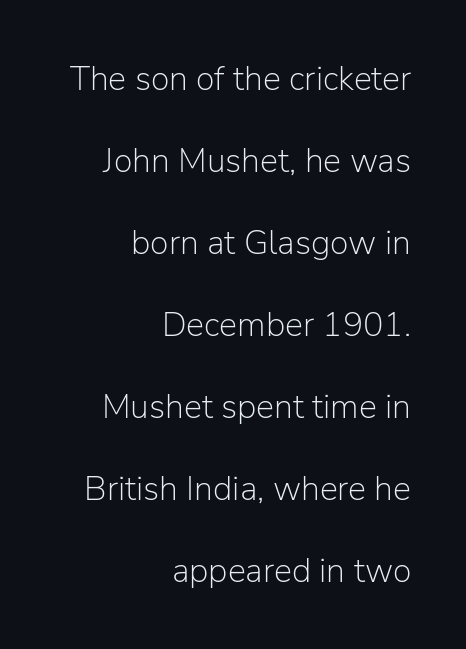
{"serif": "no", "italic": "no", "bold": "no", "weight": "light", "width": "normal", "stroke_contrast": "low", "x_height": "medium", "monospaced": "no", "underline": "no", "align": "right", "line_spacing": "loose", "line_spacing_ratio": 2.41, "letter_spacing": "normal", "letter_spacing_em": 0.0, "glyph_px": 34}
